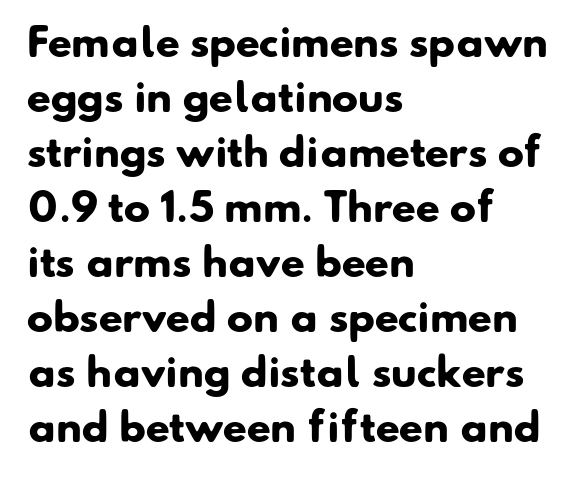
Q: Is the text bold? A: Yes.
Q: Is the typeface a serif or a sans-serif typeface? A: Sans-serif.
Q: Is the text underlined? A: No.
Q: How is the paragraph aligned? A: Left-aligned.
Q: Is the spacing between letters normal or unusually wide? A: Normal.
Q: Is the spacing between lines tight, normal or loose? A: Normal.
Q: Width (condensed, normal, or wide)? A: Normal.
Q: Stroke contrast? A: Low.
Q: x-height? A: Small.
Q: Monospaced? A: No.
